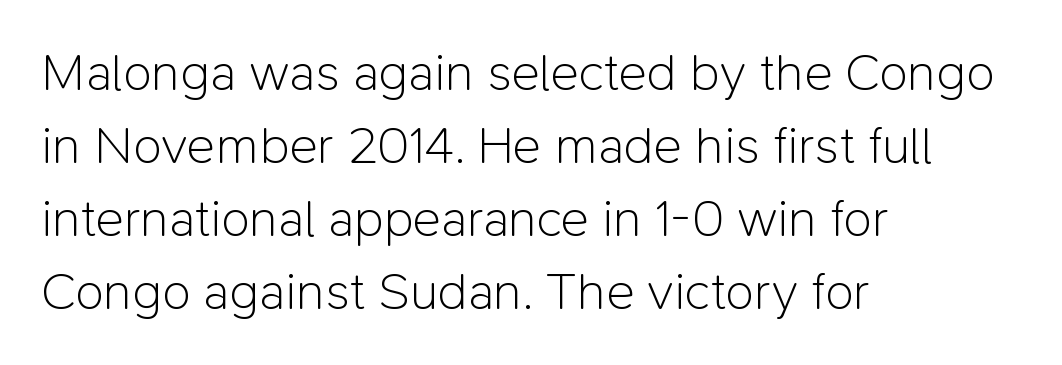
Teacher's note: observe the even left margin — that is flush-left alignment. Any mark beneath the type? The region is blank. This rendering leaves character spacing at its baseline value. Serifs: no, the terminals of the letterforms are clean. Note the varied advance widths — an 'i' is clearly narrower than an 'm'. Vertical stems look standard width or narrower in stroke.
